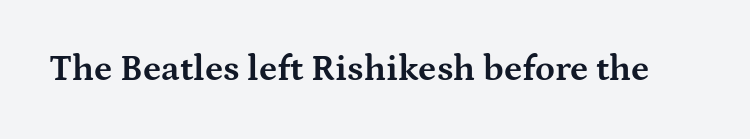
{"serif": "yes", "italic": "no", "bold": "yes", "weight": "bold", "width": "wide", "stroke_contrast": "medium", "x_height": "medium", "monospaced": "no", "underline": "no", "letter_spacing": "normal", "letter_spacing_em": 0.0, "glyph_px": 36}
